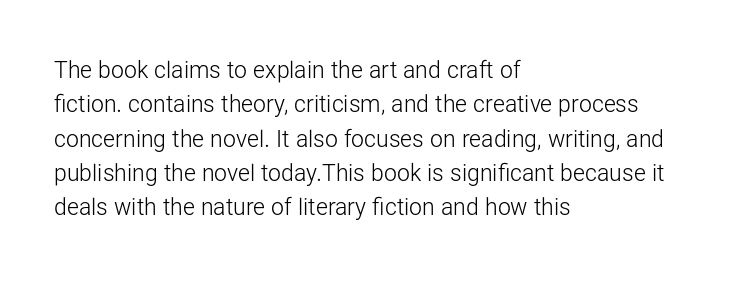
Q: Is the text bold? A: No.
Q: Is the text italic (slanted)? A: No, it is upright.
Q: Is the text underlined? A: No.
Q: How is the paragraph aligned? A: Left-aligned.
Q: Is the spacing between letters normal or unusually wide? A: Normal.
Q: Is the spacing between lines tight, normal or loose? A: Normal.
